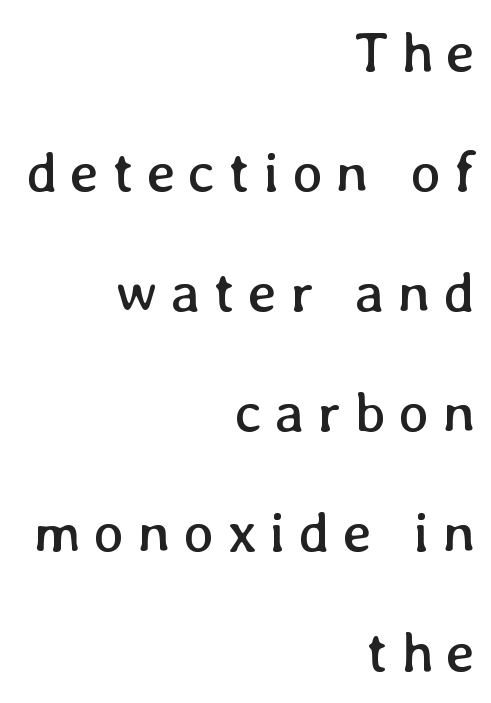
The image shows 58 px regular-weight type, upright; set right-aligned, loose line spacing (2.07x), unusually wide letter spacing (+0.22 em), not underlined; low stroke contrast and a medium x-height.
